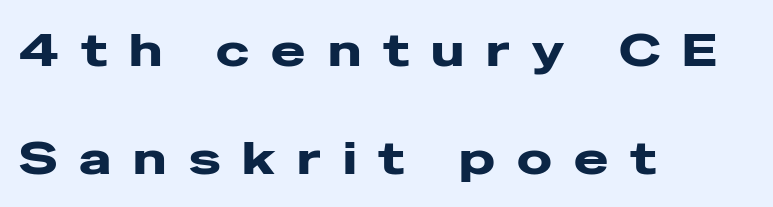
The image shows 46 px wide sans-serif type, upright; set left-aligned, loose line spacing (2.34x), unusually wide letter spacing (+0.48 em), not underlined; low stroke contrast and a medium x-height.
